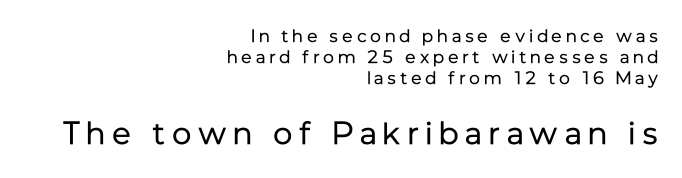
The glyphs in this specimen are sans serif. The characters are drawn with everyday or finer stroke widths. Visually, the bottom section dominates because its glyphs are scaled up. Unmarked baselines from the first word to the last. The letters advance in unequal steps, a hallmark of proportional type. Each line ends at the same right margin while the left side varies.
